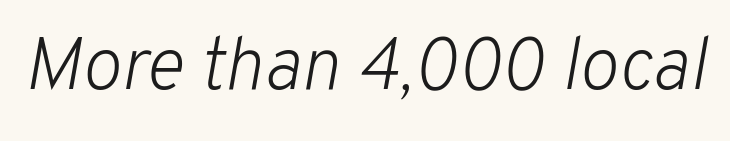
{"italic": "yes", "lean": "right", "slant_degrees": 10, "bold": "no", "weight": "light", "width": "normal", "stroke_contrast": "low", "x_height": "medium", "monospaced": "no", "underline": "no", "letter_spacing": "normal", "letter_spacing_em": 0.0, "glyph_px": 74}
